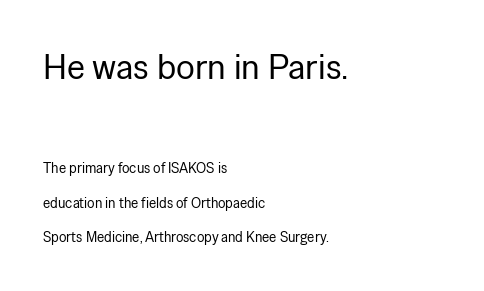
Q: Is the text bold? A: No.
Q: Is the text italic (slanted)? A: No, it is upright.
Q: Is the typeface a serif or a sans-serif typeface? A: Sans-serif.
Q: Is the text underlined? A: No.
Q: How is the paragraph aligned? A: Left-aligned.
Q: Is the spacing between letters normal or unusually wide? A: Normal.
Q: Is the spacing between lines tight, normal or loose? A: Loose.
Q: Which block of text is set in a larger size, the first (top) or the second (bottom)? A: The first (top) one.
Q: Width (condensed, normal, or wide)? A: Normal.
Q: Stroke contrast? A: Low.
Q: x-height? A: Medium.
Q: Monospaced? A: No.
